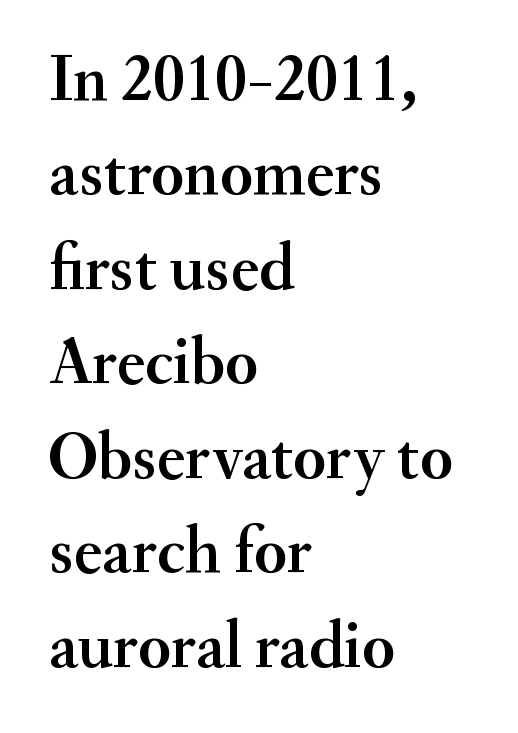
{"serif": "yes", "italic": "no", "width": "normal", "stroke_contrast": "medium", "x_height": "small", "monospaced": "no", "underline": "no", "align": "left", "line_spacing": "normal", "line_spacing_ratio": 1.41, "letter_spacing": "normal", "letter_spacing_em": 0.0, "glyph_px": 67}
